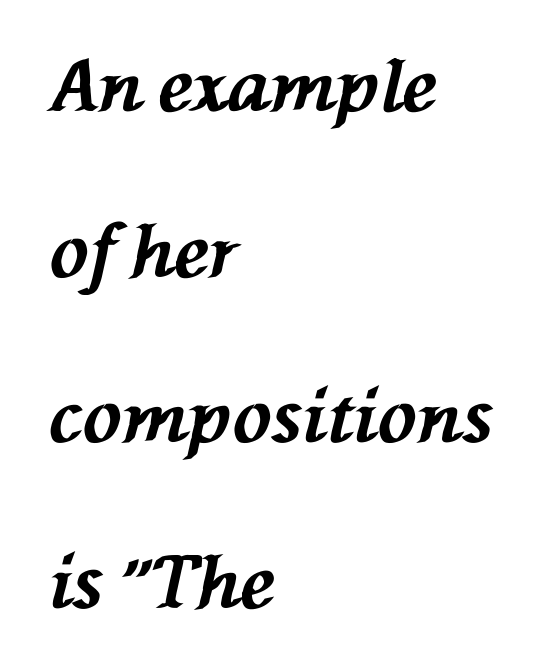
Q: Is the text bold? A: Yes.
Q: Is the text italic (slanted)? A: Yes, it leans left by about 76 degrees.
Q: Is the text underlined? A: No.
Q: How is the paragraph aligned? A: Left-aligned.
Q: Is the spacing between letters normal or unusually wide? A: Normal.
Q: Is the spacing between lines tight, normal or loose? A: Loose.
Q: Width (condensed, normal, or wide)? A: Normal.
Q: Stroke contrast? A: Medium.
Q: x-height? A: Medium.
Q: Monospaced? A: No.
